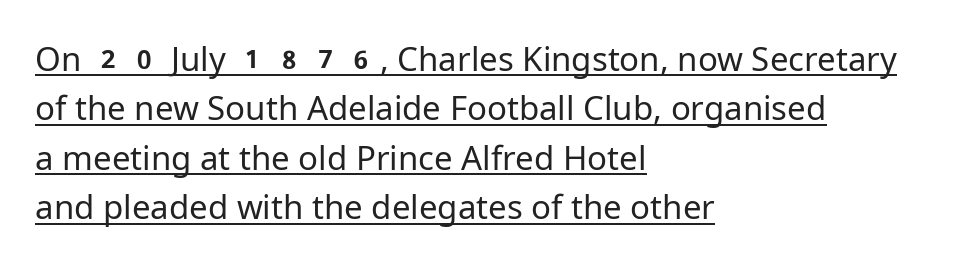
Q: Is the text bold? A: No.
Q: Is the text italic (slanted)? A: No, it is upright.
Q: Is the typeface a serif or a sans-serif typeface? A: Sans-serif.
Q: Is the text underlined? A: Yes.
Q: How is the paragraph aligned? A: Left-aligned.
Q: Is the spacing between letters normal or unusually wide? A: Normal.
Q: Is the spacing between lines tight, normal or loose? A: Normal.
Q: Width (condensed, normal, or wide)? A: Normal.
Q: Stroke contrast? A: Low.
Q: x-height? A: Medium.
Q: Monospaced? A: No.
